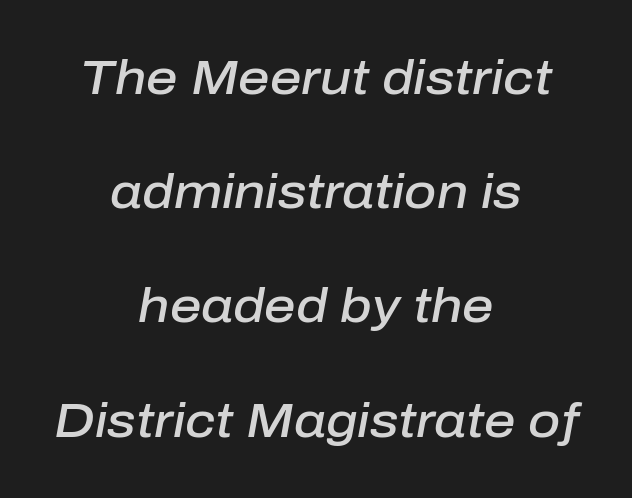
The image shows 49 px semibold type, italic (leaning right); set centered, loose line spacing (2.33x), normal letter spacing, not underlined; low stroke contrast and a medium x-height.
